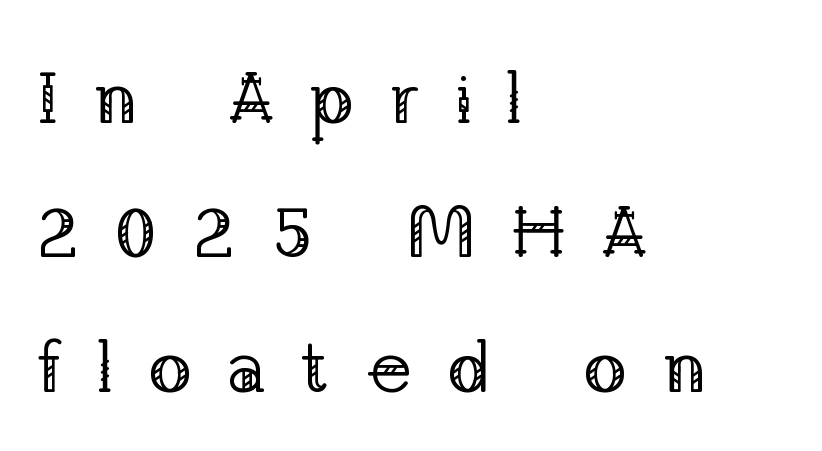
Q: Is the text bold? A: No.
Q: Is the text italic (slanted)? A: No, it is upright.
Q: Is the typeface a serif or a sans-serif typeface? A: Serif.
Q: Is the text underlined? A: No.
Q: How is the paragraph aligned? A: Left-aligned.
Q: Is the spacing between letters normal or unusually wide? A: Unusually wide.
Q: Width (condensed, normal, or wide)? A: Normal.
Q: Stroke contrast? A: Low.
Q: x-height? A: Medium.
Q: Monospaced? A: No.
